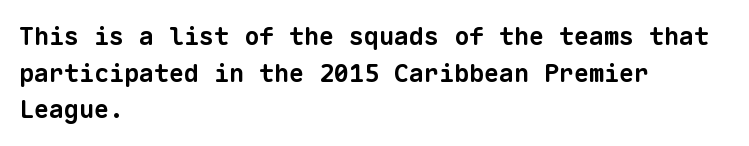
Line spacing here is normal. Nobody touched the tracking dial on this one. Students, this is bold: see how much ink each stroke carries. Descender tails drop into unmarked territory.
